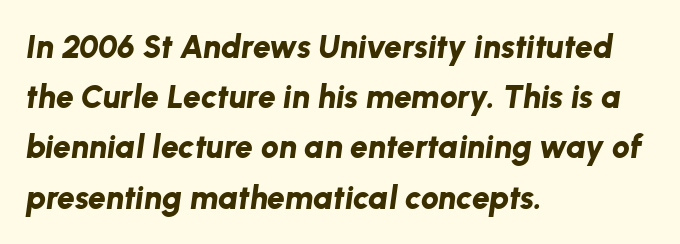
The rendering uses a moderate line-height, typical for paragraphs. This sample is left-justified, so line endings fall wherever the words run out. The font is running at its bold setting. No extra tracking has been applied to these lines.
